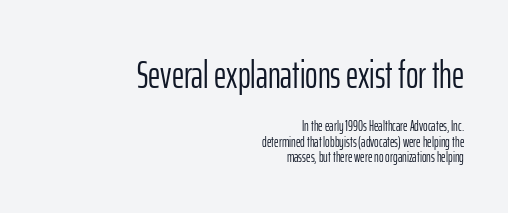
Q: Is the text bold? A: No.
Q: Is the text italic (slanted)? A: No, it is upright.
Q: Is the typeface a serif or a sans-serif typeface? A: Sans-serif.
Q: Is the text underlined? A: No.
Q: How is the paragraph aligned? A: Right-aligned.
Q: Is the spacing between letters normal or unusually wide? A: Normal.
Q: Is the spacing between lines tight, normal or loose? A: Tight.
Q: Which block of text is set in a larger size, the first (top) or the second (bottom)? A: The first (top) one.
Q: Width (condensed, normal, or wide)? A: Condensed.
Q: Stroke contrast? A: Low.
Q: x-height? A: Medium.
Q: Monospaced? A: No.
